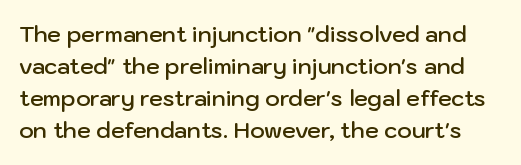
Regarding leading, the lines here are spaced in the standard way. Posture: straight, roman, zero tilt. The string is rendered with underlining switched off. A semibold gives these letters moderate extra thickness, short of bold. Honestly, the letter spacing is just normal — you wouldn't notice it.
